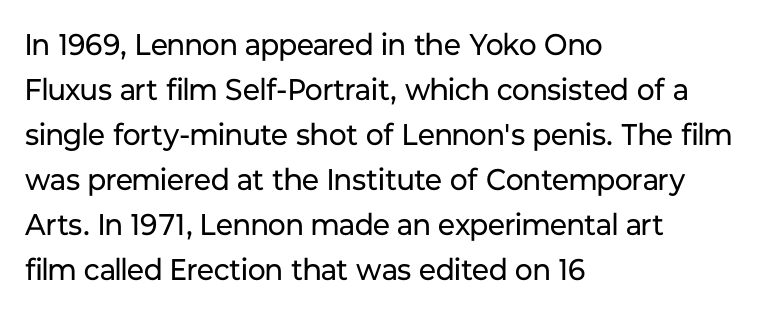
Q: Is the text bold? A: No.
Q: Is the text italic (slanted)? A: No, it is upright.
Q: Is the typeface a serif or a sans-serif typeface? A: Sans-serif.
Q: Is the text underlined? A: No.
Q: How is the paragraph aligned? A: Left-aligned.
Q: Is the spacing between letters normal or unusually wide? A: Normal.
Q: Is the spacing between lines tight, normal or loose? A: Normal.
Q: Width (condensed, normal, or wide)? A: Normal.
Q: Stroke contrast? A: Low.
Q: x-height? A: Medium.
Q: Monospaced? A: No.
